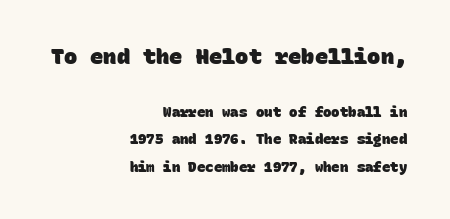
Q: Is the text bold? A: Yes.
Q: Is the text underlined? A: No.
Q: How is the paragraph aligned? A: Right-aligned.
Q: Is the spacing between letters normal or unusually wide? A: Normal.
Q: Is the spacing between lines tight, normal or loose? A: Loose.
Q: Which block of text is set in a larger size, the first (top) or the second (bottom)? A: The first (top) one.
